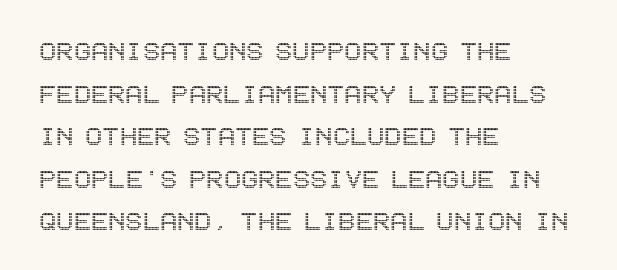
{"italic": "no", "width": "condensed", "x_height": "large", "underline": "no", "align": "left", "line_spacing": "normal", "line_spacing_ratio": 1.33, "letter_spacing": "normal", "letter_spacing_em": 0.0, "glyph_px": 32}
